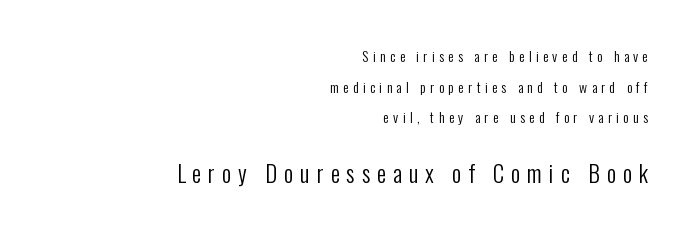
{"italic": "no", "bold": "no", "underline": "no", "align": "right", "line_spacing": "loose", "line_spacing_ratio": 2.18, "letter_spacing": "wide", "letter_spacing_em": 0.3, "larger_block": "second", "size_ratio": 1.64, "glyph_px": 23}
